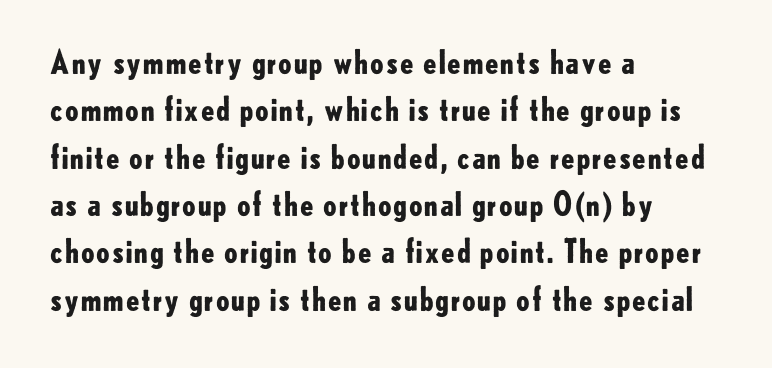
Nope, not italic — everything's standing straight. The foot of each line stays bare and open. These lines keep a tight, regular rhythm from letter to letter. Teacher's note: observe the even left margin — that is flush-left alignment. The passage shown is emphatically bold.
